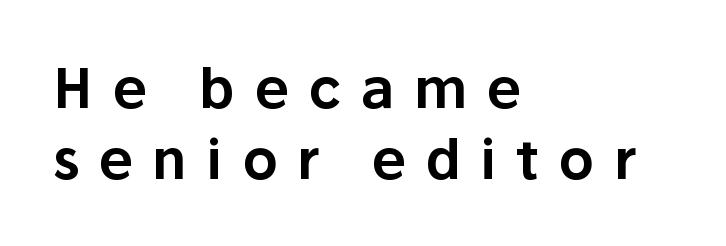
The image shows 55 px sans-serif type, upright; set left-aligned, normal line spacing (1.29x), unusually wide letter spacing (+0.35 em), not underlined; low stroke contrast and a medium x-height.
